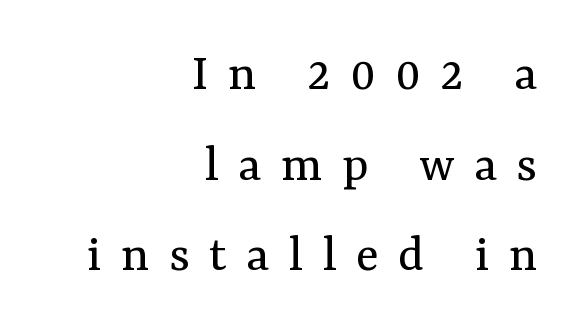
Spacing verdict: proportional, widths tailored to each character. The typeface chosen for these lines features serifs. The passage shown is not underscored anywhere. The rag falls on the left side of this text block.
